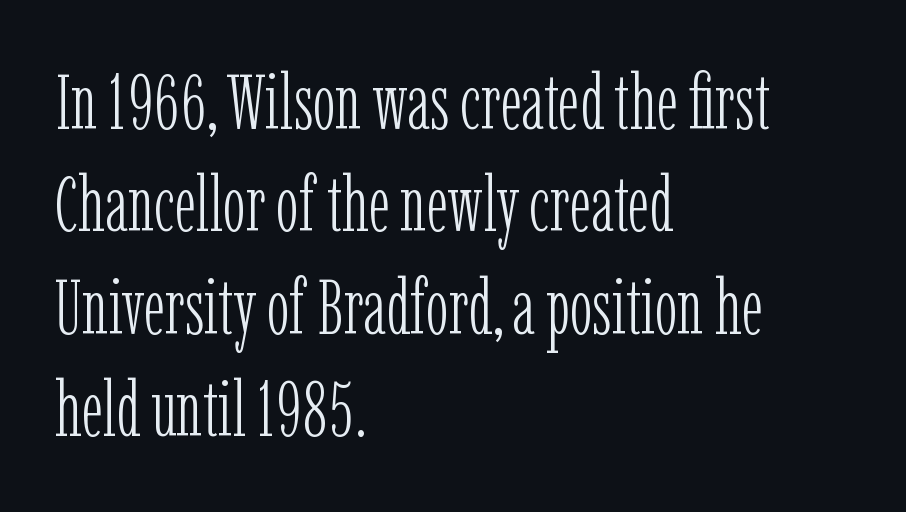
Q: Is the text bold? A: No.
Q: Is the text italic (slanted)? A: No, it is upright.
Q: Is the typeface a serif or a sans-serif typeface? A: Serif.
Q: Is the text underlined? A: No.
Q: How is the paragraph aligned? A: Left-aligned.
Q: Is the spacing between letters normal or unusually wide? A: Normal.
Q: Is the spacing between lines tight, normal or loose? A: Normal.
Q: Width (condensed, normal, or wide)? A: Condensed.
Q: Stroke contrast? A: Low.
Q: x-height? A: Medium.
Q: Monospaced? A: No.
